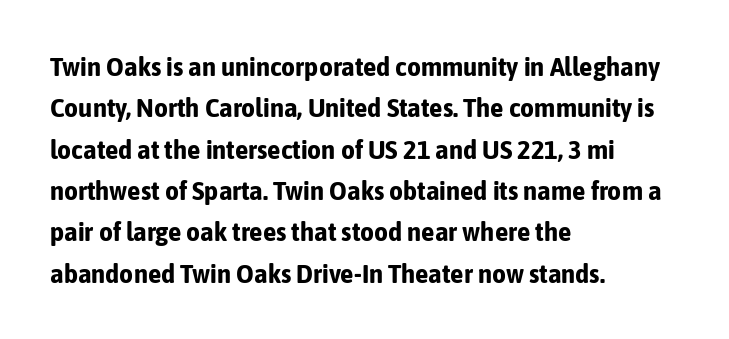
Q: Is the text bold? A: Yes.
Q: Is the text italic (slanted)? A: No, it is upright.
Q: Is the text underlined? A: No.
Q: How is the paragraph aligned? A: Left-aligned.
Q: Is the spacing between letters normal or unusually wide? A: Normal.
Q: Is the spacing between lines tight, normal or loose? A: Normal.
